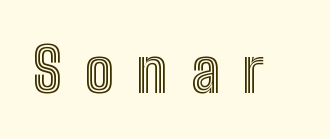
The image shows 60 px condensed type, upright; set unusually wide letter spacing (+0.39 em), not underlined; a medium x-height.
